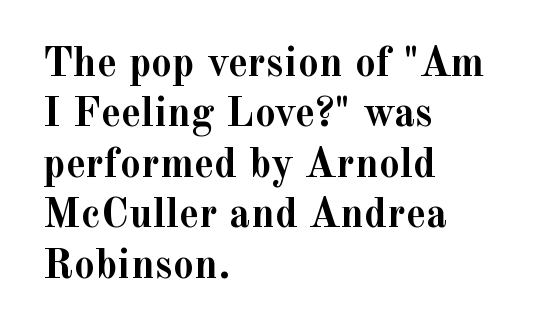
{"serif": "yes", "italic": "no", "bold": "yes", "weight": "semibold", "width": "normal", "x_height": "small", "monospaced": "no", "underline": "no", "align": "left", "line_spacing_ratio": 1.2, "letter_spacing": "normal", "letter_spacing_em": 0.0, "glyph_px": 42}
